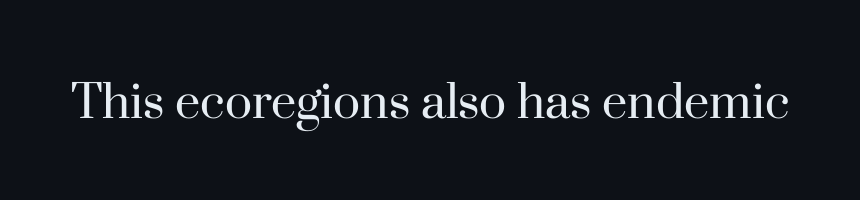
Weight: in the light-to-regular range. The letters carry serifs — small finishing strokes at the ends of their stems. The glyphs are unaccompanied by any horizontal stroke below them. Compared with typical body copy, the letter spacing here is the same. Unlike italic type, these characters show no tilt at all.
